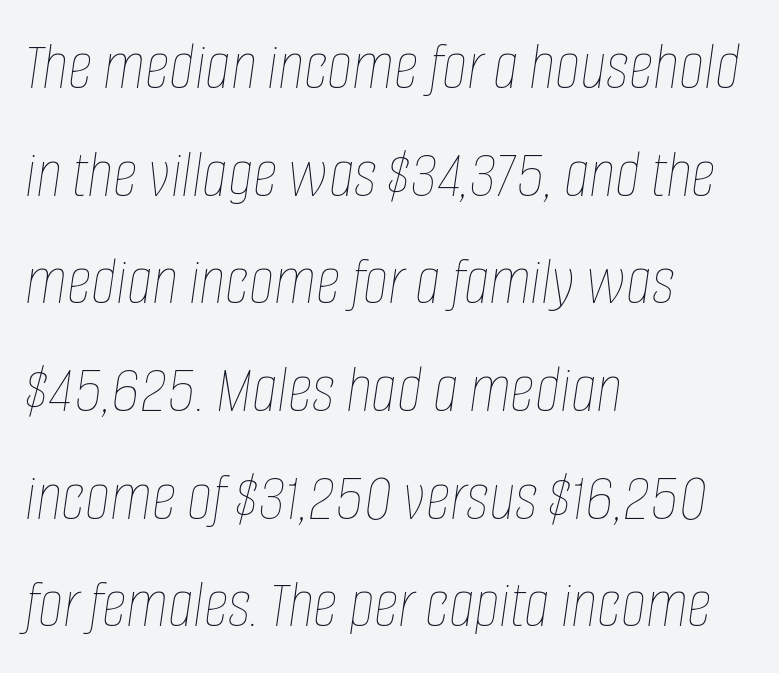
The image shows 69 px thin, condensed type, italic (leaning right); set left-aligned, normal line spacing (1.56x), normal letter spacing, not underlined; low stroke contrast and a large x-height.
